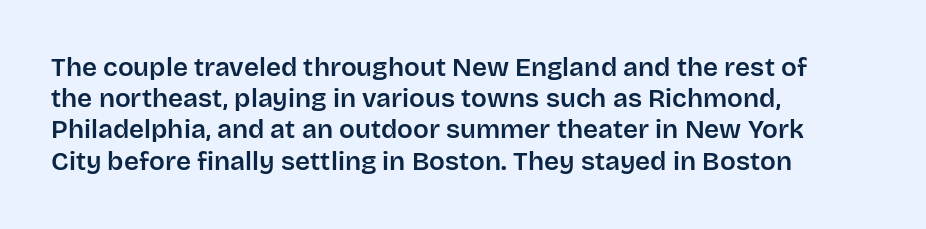
{"italic": "no", "underline": "no", "align": "left", "line_spacing_ratio": 1.2, "letter_spacing": "normal", "letter_spacing_em": 0.0, "glyph_px": 26}
